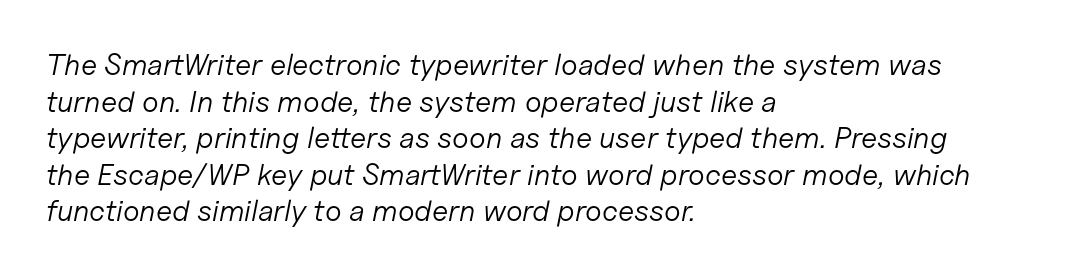
The glyphs look as if they've been sheared to an angle. A quiet, ordinary-to-light weight characterises the typeface. Underline: absent. The face used here is proportionally spaced, like ordinary book or web type.
